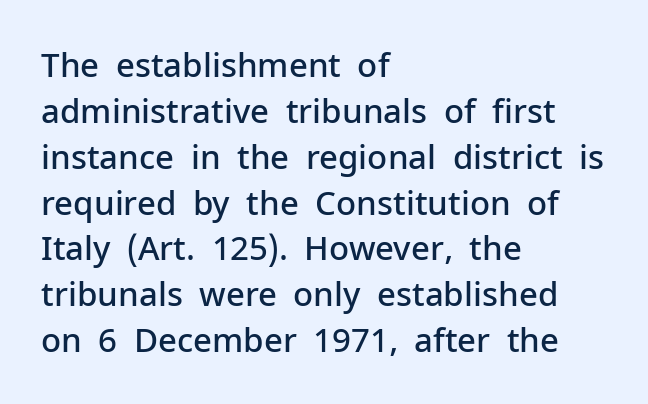
The image shows 33 px semibold sans-serif type, upright; set left-aligned, normal line spacing (1.39x), normal letter spacing, not underlined; low stroke contrast and a medium x-height.
